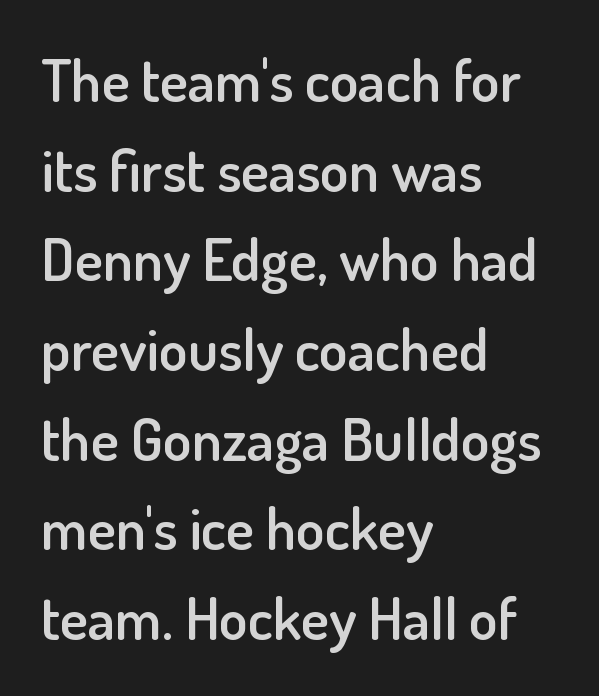
{"serif": "no", "italic": "no", "bold": "semi", "weight": "semibold", "width": "normal", "stroke_contrast": "low", "x_height": "small", "monospaced": "no", "underline": "no", "align": "left", "line_spacing": "normal", "line_spacing_ratio": 1.52, "letter_spacing": "normal", "letter_spacing_em": 0.0, "glyph_px": 59}
